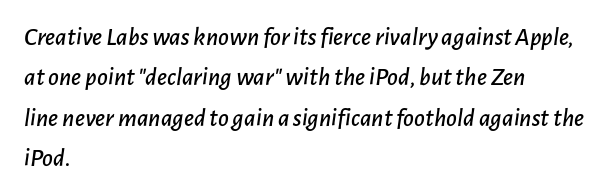
The image shows 26 px text type, italic (leaning right); set left-aligned, normal line spacing (1.55x), normal letter spacing, not underlined.
